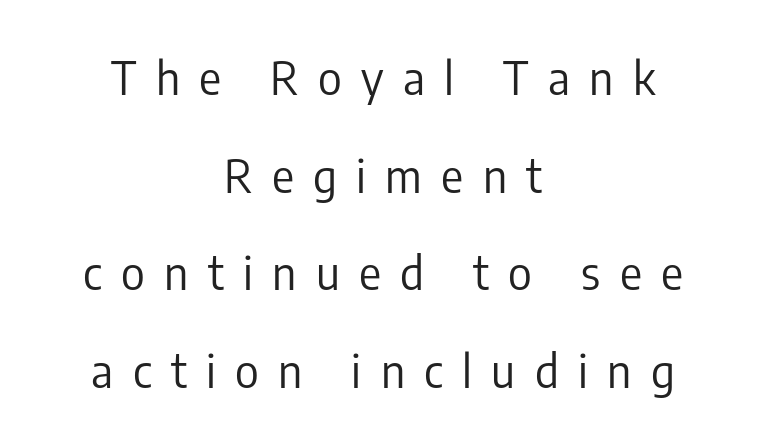
{"serif": "no", "italic": "no", "bold": "no", "weight": "regular", "width": "condensed", "stroke_contrast": "low", "x_height": "medium", "monospaced": "no", "underline": "no", "align": "center", "line_spacing": "loose", "line_spacing_ratio": 2.12, "letter_spacing": "wide", "letter_spacing_em": 0.42, "glyph_px": 46}
